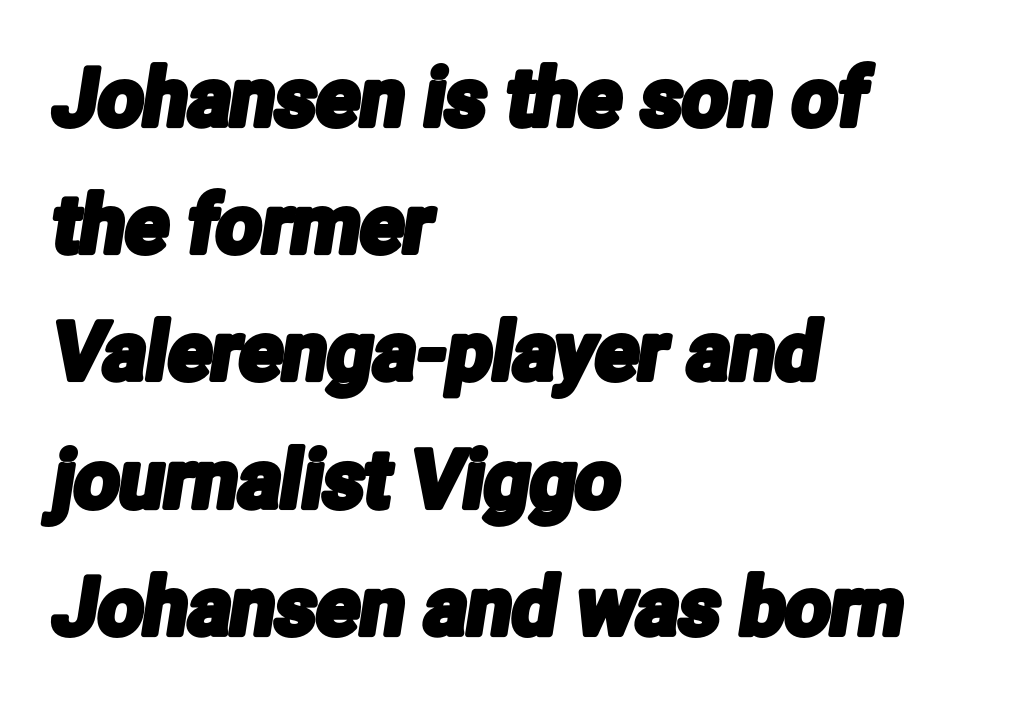
{"serif": "no", "width": "condensed", "stroke_contrast": "low", "x_height": "medium", "monospaced": "no", "underline": "no", "align": "left", "line_spacing": "normal", "line_spacing_ratio": 1.59, "letter_spacing": "normal", "letter_spacing_em": 0.0, "glyph_px": 80}
